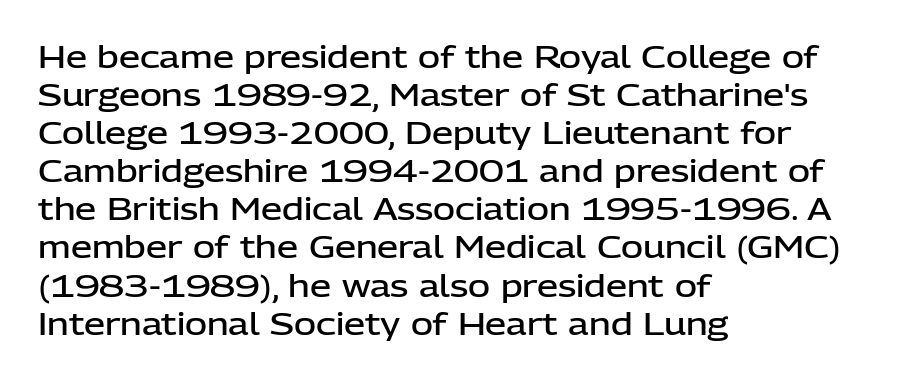
{"serif": "no", "italic": "no", "bold": "semi", "weight": "semibold", "width": "normal", "stroke_contrast": "low", "x_height": "medium", "monospaced": "no", "underline": "no", "align": "left", "line_spacing": "normal", "line_spacing_ratio": 1.27, "letter_spacing": "normal", "letter_spacing_em": 0.0, "glyph_px": 30}
